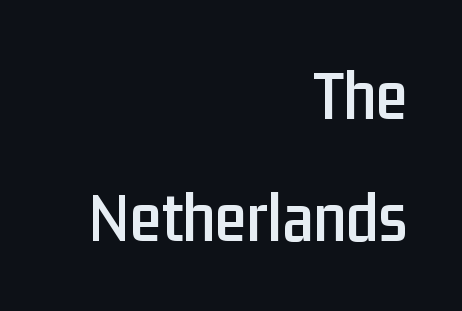
The image shows 72 px condensed sans-serif type, upright; set right-aligned, normal line spacing (1.69x), normal letter spacing, not underlined; low stroke contrast and a medium x-height.
